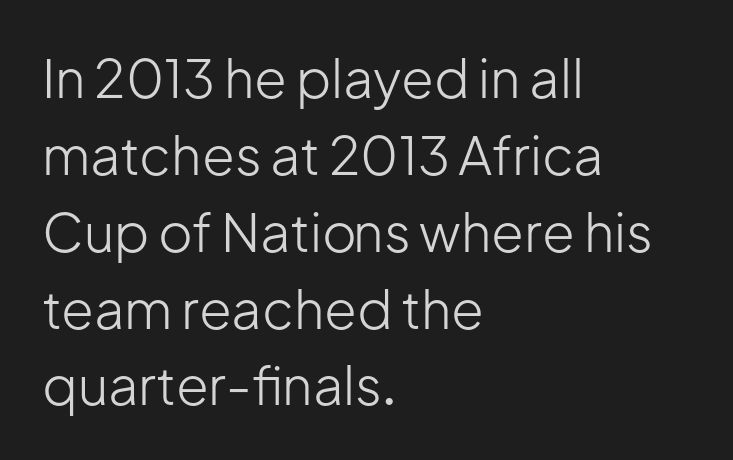
Q: Is the text bold? A: No.
Q: Is the text italic (slanted)? A: No, it is upright.
Q: Is the typeface a serif or a sans-serif typeface? A: Sans-serif.
Q: Is the text underlined? A: No.
Q: How is the paragraph aligned? A: Left-aligned.
Q: Is the spacing between letters normal or unusually wide? A: Normal.
Q: Is the spacing between lines tight, normal or loose? A: Normal.
Q: Width (condensed, normal, or wide)? A: Normal.
Q: Stroke contrast? A: Low.
Q: x-height? A: Medium.
Q: Monospaced? A: No.
